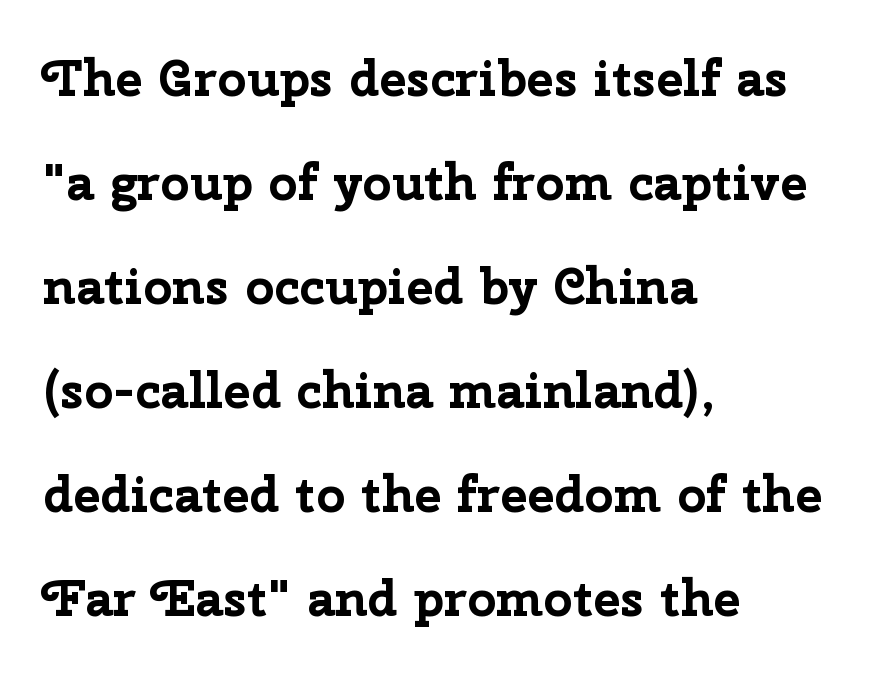
{"serif": "no", "italic": "no", "bold": "yes", "weight": "bold", "width": "normal", "stroke_contrast": "low", "x_height": "medium", "monospaced": "no", "underline": "no", "align": "left", "line_spacing": "loose", "line_spacing_ratio": 2.04, "letter_spacing": "normal", "letter_spacing_em": 0.0, "glyph_px": 51}
